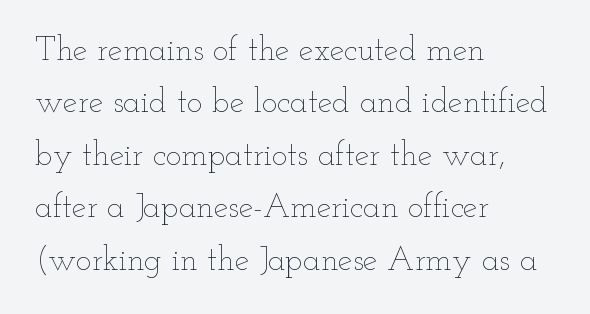
Weight: not bold — regular or lighter. A typesetter would mark this as roman, not italic. In terms of leading, this rendering sits right in the middle. Teacher's note: observe the even left margin — that is flush-left alignment. Check the space under the baseline: it is left empty.
